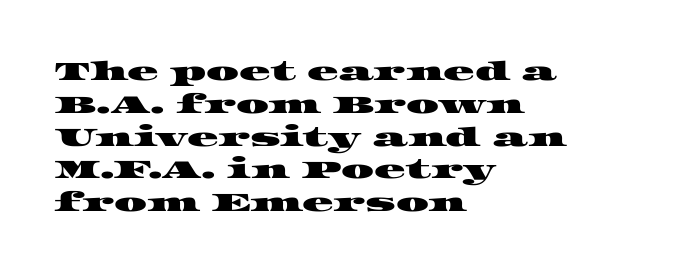
{"underline": "no", "align": "left", "line_spacing": "normal", "line_spacing_ratio": 1.26, "letter_spacing": "normal", "letter_spacing_em": 0.0, "glyph_px": 26}
